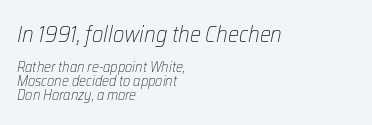
{"italic": "yes", "lean": "right", "slant_degrees": 12, "bold": "no", "underline": "no", "align": "left", "line_spacing": "tight", "line_spacing_ratio": 0.99, "letter_spacing": "normal", "letter_spacing_em": 0.0, "larger_block": "first", "size_ratio": 1.57, "glyph_px": 22}
